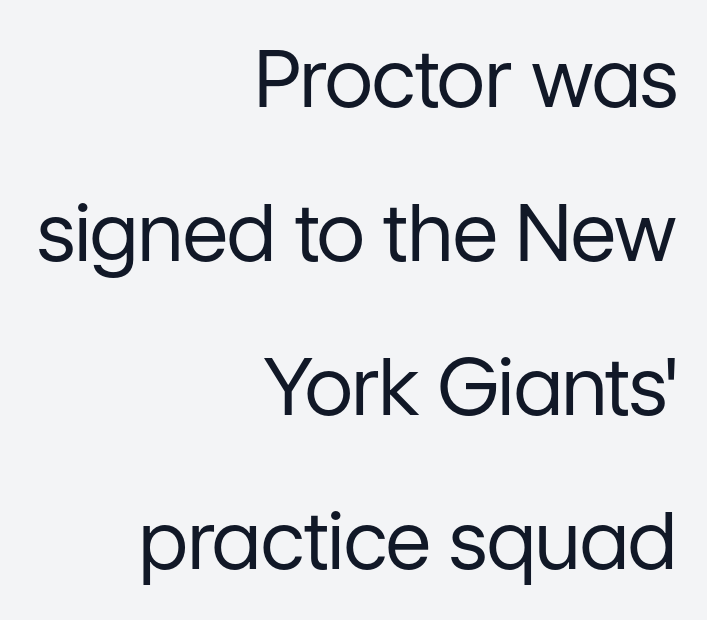
Q: Is the text bold? A: No.
Q: Is the text italic (slanted)? A: No, it is upright.
Q: Is the typeface a serif or a sans-serif typeface? A: Sans-serif.
Q: Is the text underlined? A: No.
Q: How is the paragraph aligned? A: Right-aligned.
Q: Is the spacing between letters normal or unusually wide? A: Normal.
Q: Is the spacing between lines tight, normal or loose? A: Loose.
Q: Width (condensed, normal, or wide)? A: Normal.
Q: Stroke contrast? A: Low.
Q: x-height? A: Medium.
Q: Monospaced? A: No.
